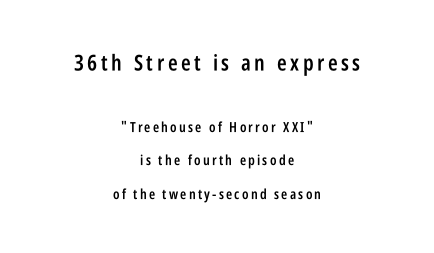
{"italic": "no", "bold": "semi", "underline": "no", "align": "center", "line_spacing": "loose", "line_spacing_ratio": 2.38, "larger_block": "first", "size_ratio": 1.57, "glyph_px": 22}
